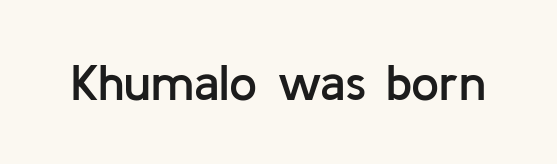
The image shows 50 px semibold sans-serif type, upright; set normal letter spacing, not underlined; low stroke contrast and a medium x-height.
